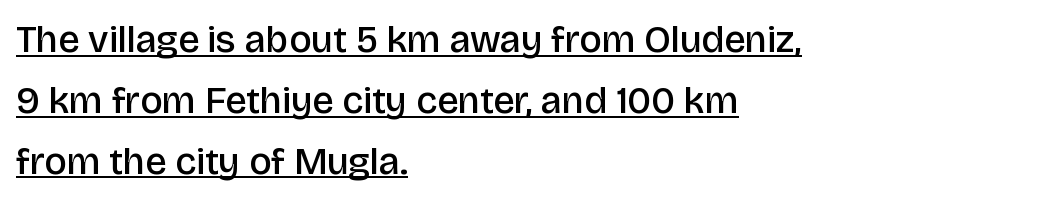
The image shows 38 px semibold sans-serif type, upright; set left-aligned, normal line spacing (1.6x), normal letter spacing, underlined; low stroke contrast and a large x-height.
